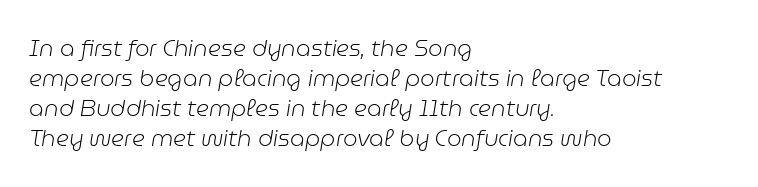
A typesetter would call this leading conventional body-copy spacing. Each row of text sits above clean, open space. The type is set solid horizontally, with unmodified tracking. The weight tops out at a normal text grade.
